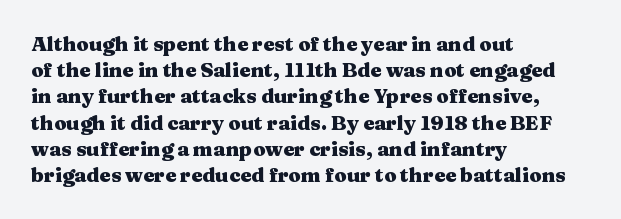
Leftover space on each line is placed entirely after the last word. Honestly, the row spacing looks completely unremarkable. This sample uses an upright cut, with every glyph sitting square on the baseline. A typesetter would call this zero additional tracking. Check the space under the baseline: it is left empty.
